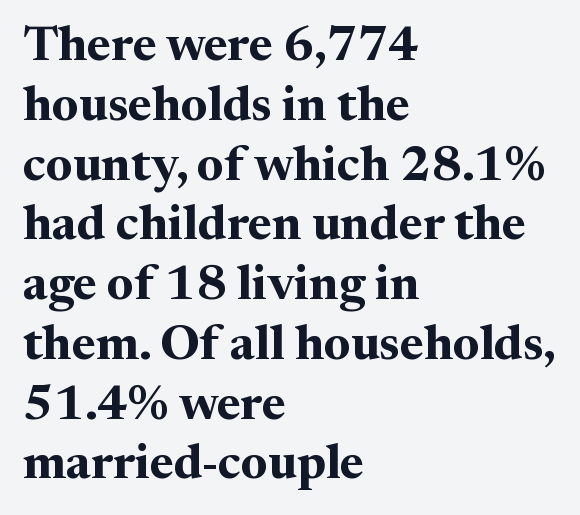
{"serif": "yes", "italic": "no", "bold": "yes", "weight": "bold", "width": "normal", "stroke_contrast": "medium", "x_height": "medium", "monospaced": "no", "underline": "no", "align": "left", "line_spacing_ratio": 1.22, "letter_spacing": "normal", "letter_spacing_em": 0.0, "glyph_px": 49}
